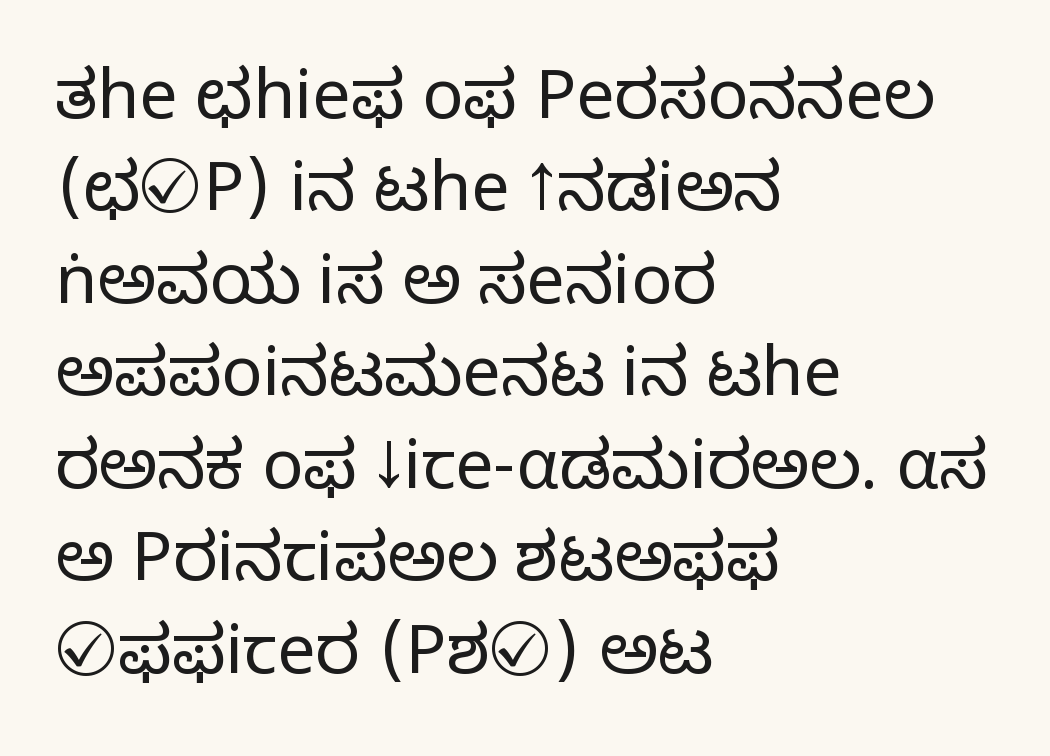
Q: Is the text bold? A: No.
Q: Is the text italic (slanted)? A: No, it is upright.
Q: Is the typeface a serif or a sans-serif typeface? A: Sans-serif.
Q: Is the text underlined? A: No.
Q: How is the paragraph aligned? A: Left-aligned.
Q: Is the spacing between letters normal or unusually wide? A: Normal.
Q: Is the spacing between lines tight, normal or loose? A: Normal.
Q: Width (condensed, normal, or wide)? A: Normal.
Q: Stroke contrast? A: Low.
Q: x-height? A: Medium.
Q: Monospaced? A: No.
